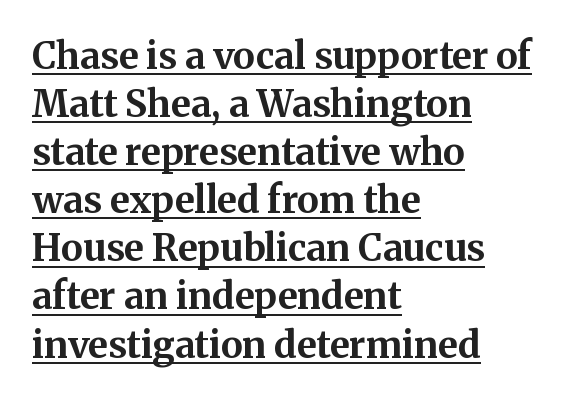
Q: Is the text bold? A: Yes.
Q: Is the text italic (slanted)? A: No, it is upright.
Q: Is the typeface a serif or a sans-serif typeface? A: Serif.
Q: Is the text underlined? A: Yes.
Q: How is the paragraph aligned? A: Left-aligned.
Q: Is the spacing between letters normal or unusually wide? A: Normal.
Q: Is the spacing between lines tight, normal or loose? A: Normal.
Q: Width (condensed, normal, or wide)? A: Normal.
Q: Stroke contrast? A: Medium.
Q: x-height? A: Medium.
Q: Monospaced? A: No.
